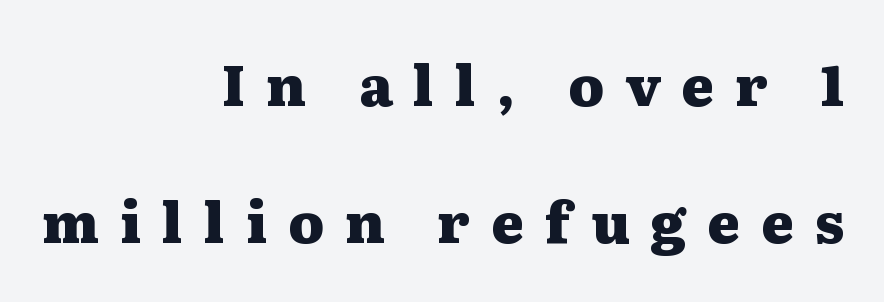
Q: Is the text bold? A: Yes.
Q: Is the text italic (slanted)? A: No, it is upright.
Q: Is the typeface a serif or a sans-serif typeface? A: Serif.
Q: Is the text underlined? A: No.
Q: How is the paragraph aligned? A: Right-aligned.
Q: Is the spacing between letters normal or unusually wide? A: Unusually wide.
Q: Is the spacing between lines tight, normal or loose? A: Loose.
Q: Width (condensed, normal, or wide)? A: Wide.
Q: Stroke contrast? A: Medium.
Q: x-height? A: Medium.
Q: Monospaced? A: No.
